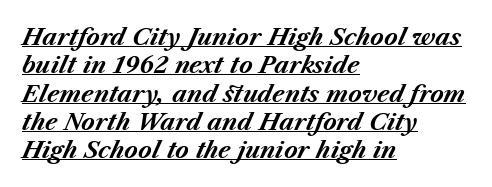
Q: Is the text bold? A: Yes.
Q: Is the text italic (slanted)? A: Yes, it leans right by about 23 degrees.
Q: Is the text underlined? A: Yes.
Q: How is the paragraph aligned? A: Left-aligned.
Q: Is the spacing between letters normal or unusually wide? A: Normal.
